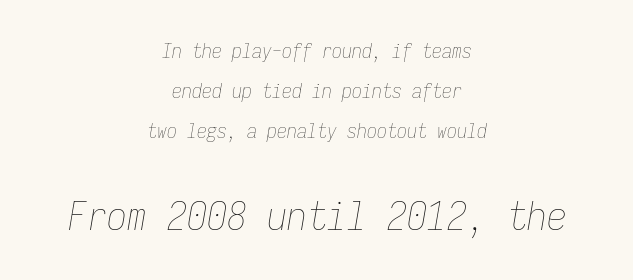
{"italic": "yes", "lean": "right", "slant_degrees": 9, "bold": "no", "weight": "thin", "width": "condensed", "stroke_contrast": "low", "x_height": "medium", "monospaced": "yes", "underline": "no", "align": "center", "line_spacing": "loose", "line_spacing_ratio": 2.01, "letter_spacing": "normal", "letter_spacing_em": 0.0, "larger_block": "second", "size_ratio": 2.0, "glyph_px": 40}
